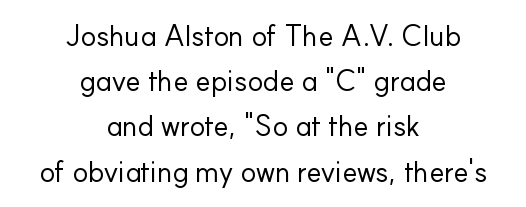
The image shows 29 px regular-weight sans-serif type, upright; set centered, normal line spacing (1.56x), normal letter spacing, not underlined; low stroke contrast and a small x-height.
